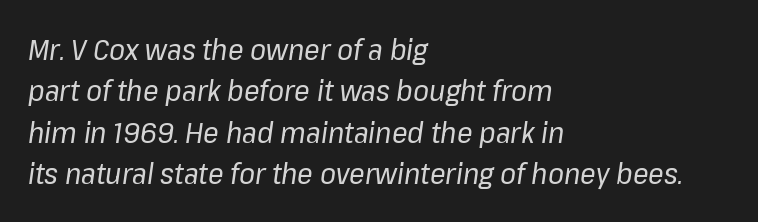
{"italic": "yes", "lean": "right", "slant_degrees": 8, "bold": "no", "weight": "regular", "width": "normal", "stroke_contrast": "low", "x_height": "medium", "monospaced": "no", "underline": "no", "align": "left", "line_spacing": "normal", "line_spacing_ratio": 1.43, "letter_spacing": "normal", "letter_spacing_em": 0.0, "glyph_px": 29}
